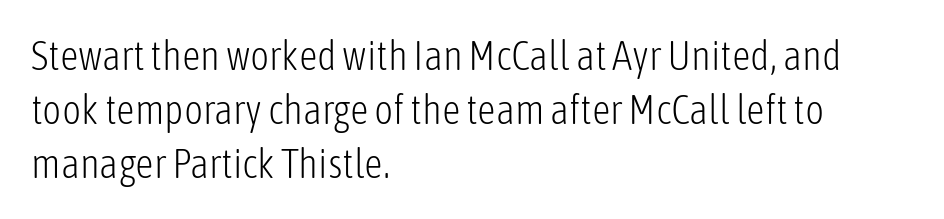
{"serif": "no", "italic": "no", "bold": "no", "weight": "light", "width": "condensed", "stroke_contrast": "low", "x_height": "medium", "monospaced": "no", "underline": "no", "align": "left", "line_spacing": "normal", "line_spacing_ratio": 1.32, "letter_spacing": "normal", "letter_spacing_em": 0.0, "glyph_px": 41}
